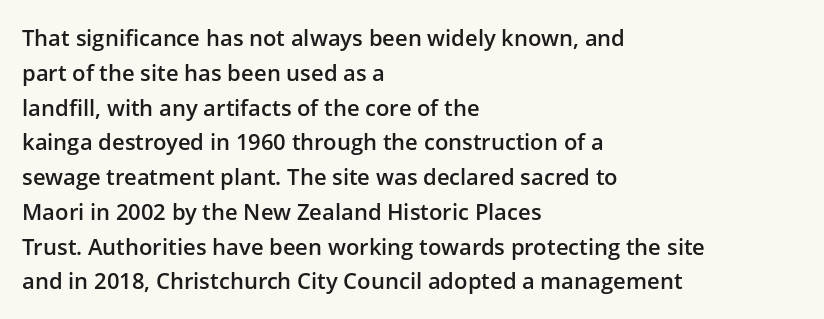
Q: Is the text bold? A: Semi-bold.
Q: Is the text italic (slanted)? A: No, it is upright.
Q: Is the text underlined? A: No.
Q: How is the paragraph aligned? A: Left-aligned.
Q: Is the spacing between letters normal or unusually wide? A: Normal.
Q: Is the spacing between lines tight, normal or loose? A: Normal.
